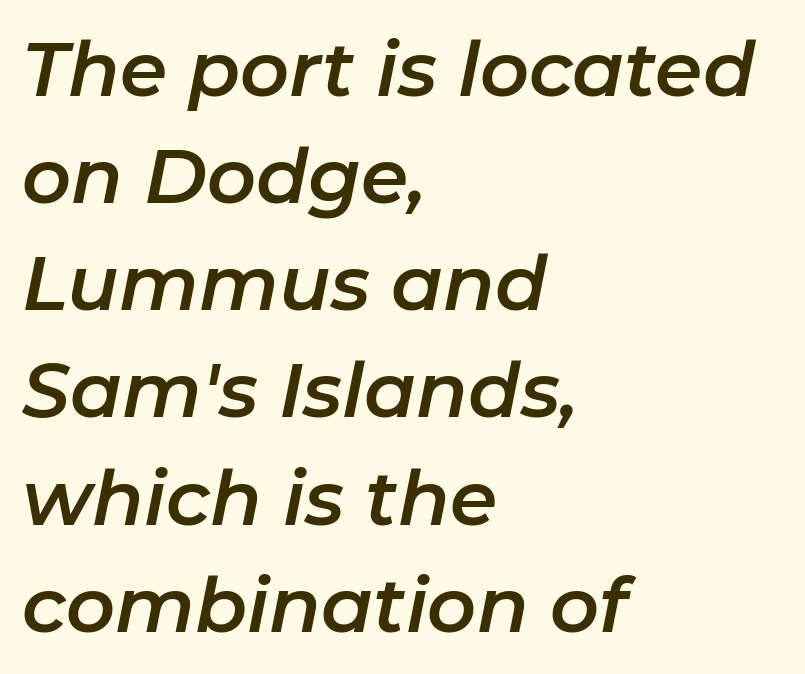
{"italic": "yes", "lean": "right", "slant_degrees": 11, "width": "normal", "stroke_contrast": "low", "x_height": "medium", "monospaced": "no", "underline": "no", "align": "left", "line_spacing": "normal", "line_spacing_ratio": 1.41, "letter_spacing": "normal", "letter_spacing_em": 0.0, "glyph_px": 76}
